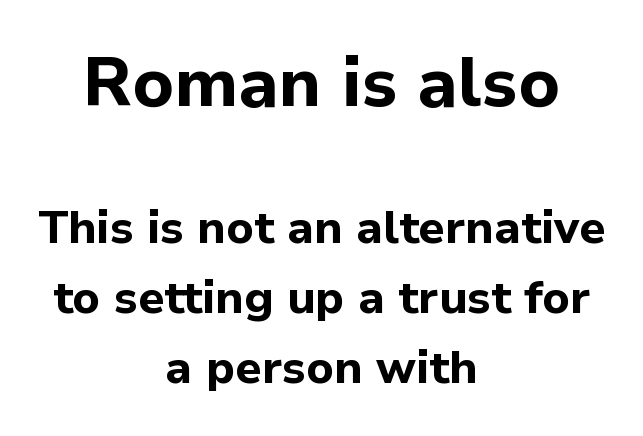
{"serif": "no", "italic": "no", "bold": "yes", "weight": "bold", "width": "normal", "stroke_contrast": "low", "x_height": "medium", "monospaced": "no", "underline": "no", "align": "center", "line_spacing": "normal", "line_spacing_ratio": 1.52, "letter_spacing": "normal", "letter_spacing_em": 0.0, "larger_block": "first", "size_ratio": 1.5, "glyph_px": 69}
